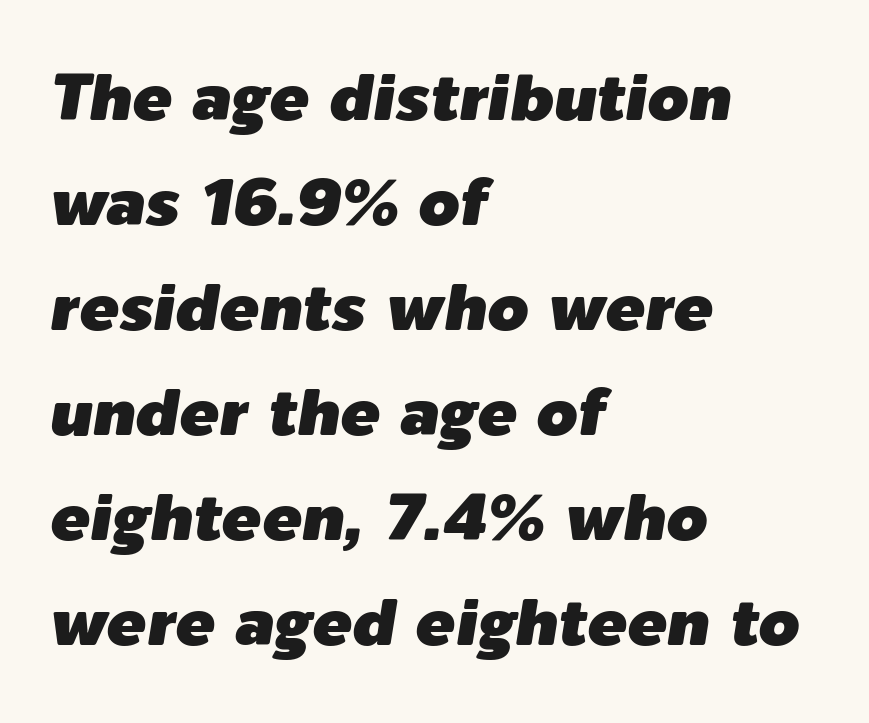
Each word holds together tightly as a unit, with standard inter-letter gaps. You could not count columns in this text — the font is proportionally spaced. The gap between lines stays unmarked. Caption: multi-line text, flush left, ragged right. Evenly set lines give the paragraph a standard silhouette.
